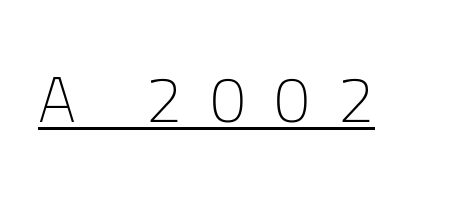
{"serif": "no", "italic": "no", "bold": "no", "weight": "light", "width": "normal", "stroke_contrast": "low", "x_height": "medium", "monospaced": "no", "underline": "yes", "letter_spacing": "wide", "letter_spacing_em": 0.44, "glyph_px": 64}
